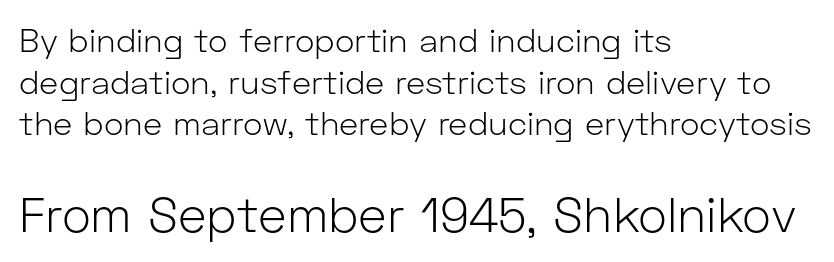
The face used here is a sans, in the tradition of grotesques and geometrics. A typesetter would mark this as roman, not italic. The line-height multiplier appears to be the usual default. Is this a fixed-width face? No — the glyphs have proportional, varying widths. A quiet, ordinary-to-light weight characterises the typeface. The tracking reads as untouched default to a designer's eye.
